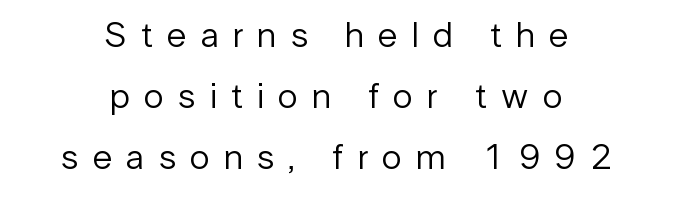
The image shows 36 px regular-weight sans-serif type, upright; set centered, normal line spacing (1.7x), unusually wide letter spacing (+0.39 em), not underlined; low stroke contrast and a medium x-height.
